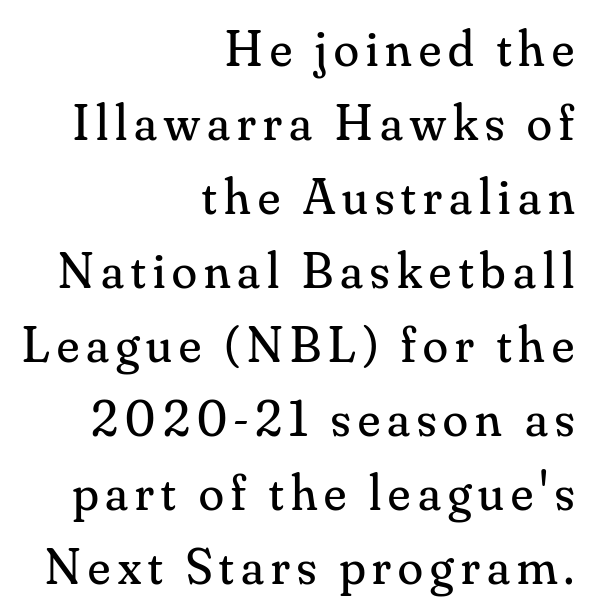
The image shows 51 px regular-weight serif type, upright; set right-aligned, normal line spacing (1.45x), not underlined; medium stroke contrast and a small x-height.
